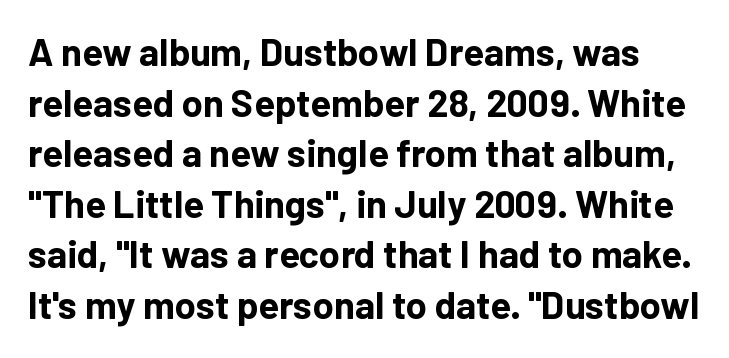
Honestly, there is no underline to notice here at all. Looks like regular typesetting: each glyph gets only the width it needs. Does the type have serifs? No, each stem ends abruptly. Honestly, the letter spacing is just normal — you wouldn't notice it. Compared with typical paragraphs, the rows here are spaced about the same.
